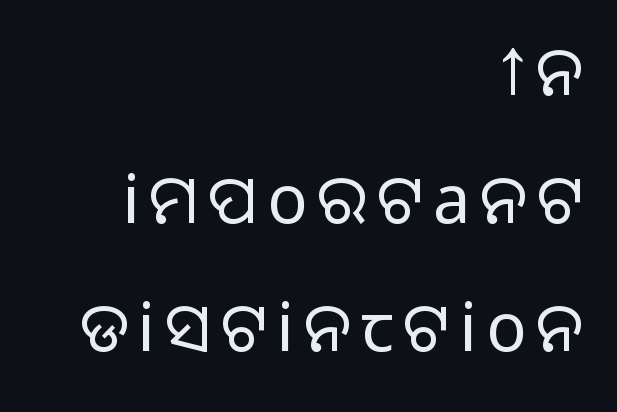
This sample uses a sans-serif face. A student would call this right alignment; a typographer would say flush right, rag left. The lettering holds an erect, upright posture throughout. Descenders are the only things crossing below the line. The face used here is proportionally spaced, like ordinary book or web type.
